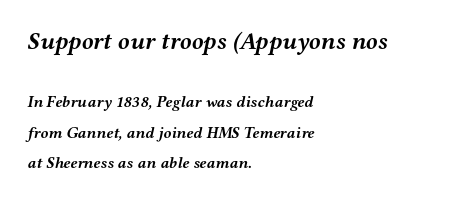
Q: Is the text bold? A: Yes.
Q: Is the text italic (slanted)? A: Yes, it leans right by about 12 degrees.
Q: Is the text underlined? A: No.
Q: How is the paragraph aligned? A: Left-aligned.
Q: Is the spacing between letters normal or unusually wide? A: Normal.
Q: Is the spacing between lines tight, normal or loose? A: Loose.
Q: Which block of text is set in a larger size, the first (top) or the second (bottom)? A: The first (top) one.
